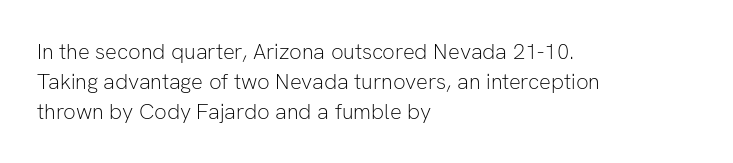
The image shows 22 px text type, upright; set left-aligned, normal line spacing (1.36x), normal letter spacing, not underlined.
